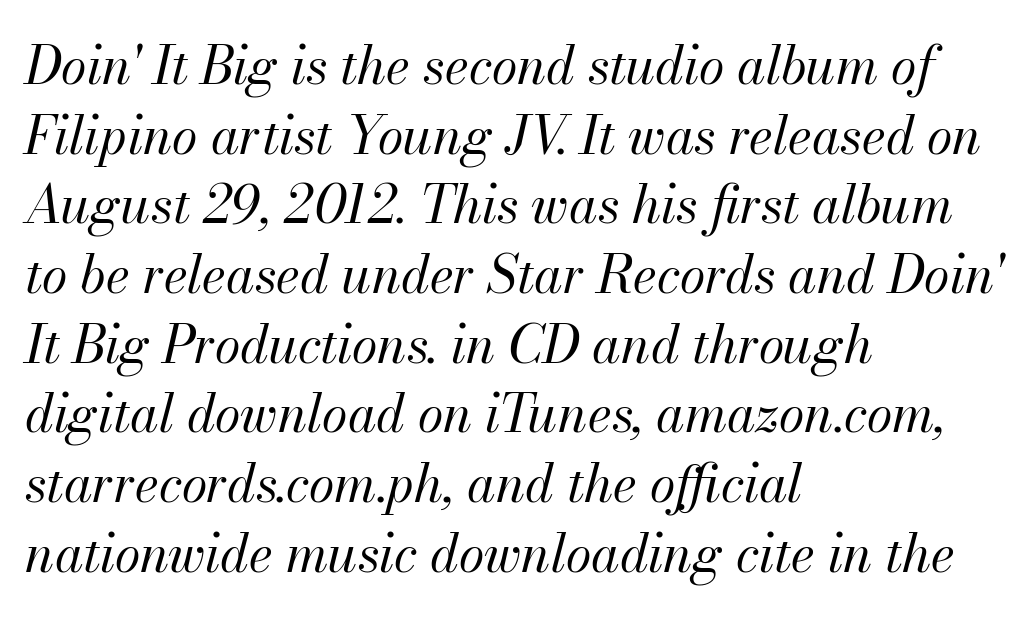
Q: Is the text bold? A: No.
Q: Is the text italic (slanted)? A: Yes, it leans right by about 13 degrees.
Q: Is the text underlined? A: No.
Q: How is the paragraph aligned? A: Left-aligned.
Q: Is the spacing between letters normal or unusually wide? A: Normal.
Q: Is the spacing between lines tight, normal or loose? A: Normal.
Q: Width (condensed, normal, or wide)? A: Normal.
Q: Stroke contrast? A: Medium.
Q: x-height? A: Small.
Q: Monospaced? A: No.
